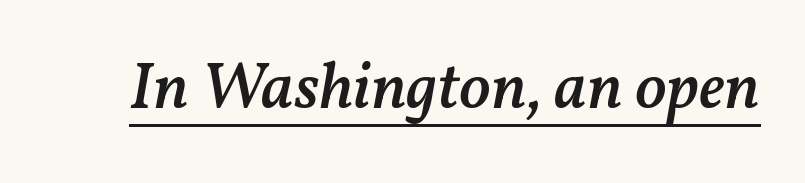
{"italic": "yes", "lean": "right", "slant_degrees": 11, "bold": "semi", "weight": "semibold", "width": "normal", "stroke_contrast": "medium", "x_height": "medium", "monospaced": "no", "underline": "yes", "letter_spacing": "normal", "letter_spacing_em": 0.0, "glyph_px": 66}
